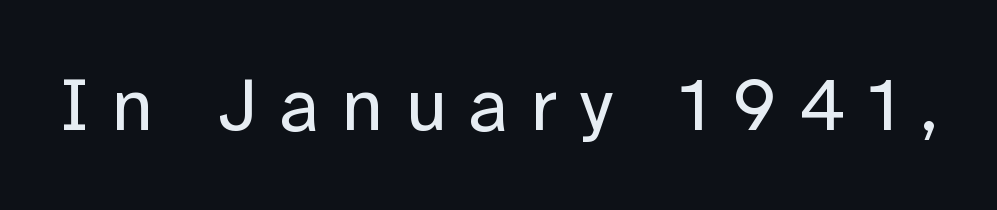
These lines were composed using upright roman letters. Between one letter and the next there's a generous, obvious gap. The characters are drawn with everyday or finer stroke widths. The face used here is proportionally spaced, like ordinary book or web type. I'd call this a sans setting — the letters go barefoot. Bare-footed words on every line.
